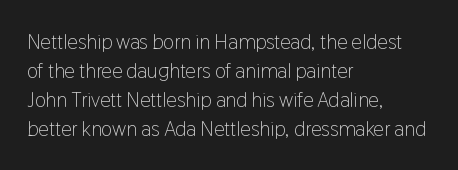
Q: Is the text bold? A: No.
Q: Is the text italic (slanted)? A: No, it is upright.
Q: Is the text underlined? A: No.
Q: How is the paragraph aligned? A: Left-aligned.
Q: Is the spacing between letters normal or unusually wide? A: Normal.
Q: Is the spacing between lines tight, normal or loose? A: Normal.
